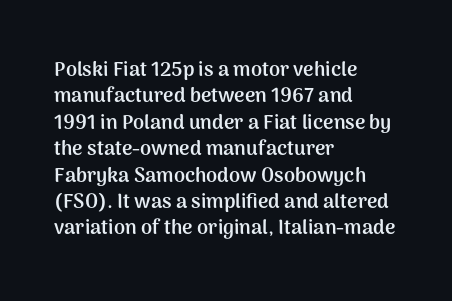
The image shows 20 px bold type, upright; set left-aligned, normal line spacing (1.32x), normal letter spacing, not underlined.
